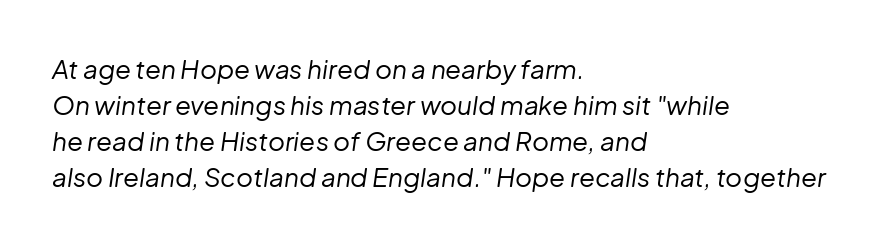
Q: Is the text bold? A: No.
Q: Is the text italic (slanted)? A: Yes, it leans right by about 8 degrees.
Q: Is the text underlined? A: No.
Q: How is the paragraph aligned? A: Left-aligned.
Q: Is the spacing between letters normal or unusually wide? A: Normal.
Q: Is the spacing between lines tight, normal or loose? A: Normal.
